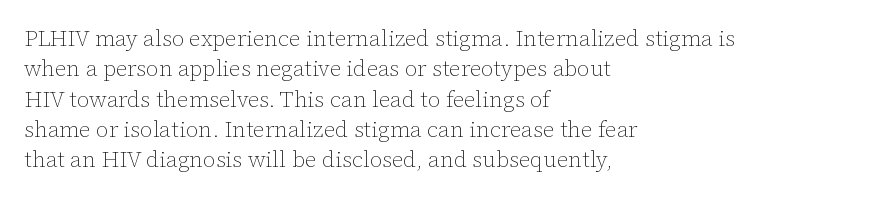
Q: Is the text bold? A: No.
Q: Is the text italic (slanted)? A: No, it is upright.
Q: Is the text underlined? A: No.
Q: How is the paragraph aligned? A: Left-aligned.
Q: Is the spacing between letters normal or unusually wide? A: Normal.
Q: Is the spacing between lines tight, normal or loose? A: Normal.
